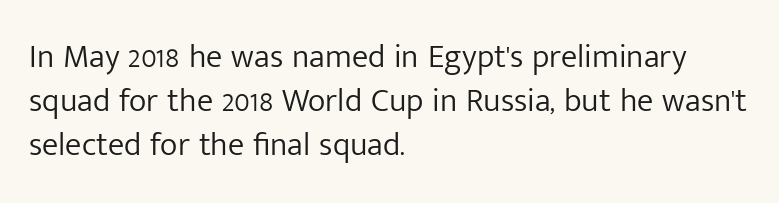
{"serif": "no", "italic": "no", "bold": "no", "weight": "light", "width": "normal", "stroke_contrast": "low", "x_height": "medium", "monospaced": "no", "underline": "no", "align": "left", "line_spacing": "normal", "line_spacing_ratio": 1.34, "letter_spacing": "normal", "letter_spacing_em": 0.0, "glyph_px": 33}
